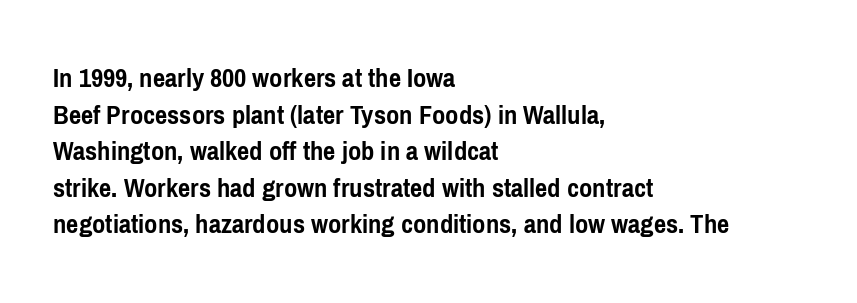
Q: Is the text bold? A: Yes.
Q: Is the text italic (slanted)? A: No, it is upright.
Q: Is the typeface a serif or a sans-serif typeface? A: Sans-serif.
Q: Is the text underlined? A: No.
Q: How is the paragraph aligned? A: Left-aligned.
Q: Is the spacing between letters normal or unusually wide? A: Normal.
Q: Is the spacing between lines tight, normal or loose? A: Normal.
Q: Width (condensed, normal, or wide)? A: Condensed.
Q: Stroke contrast? A: Low.
Q: x-height? A: Medium.
Q: Monospaced? A: No.
